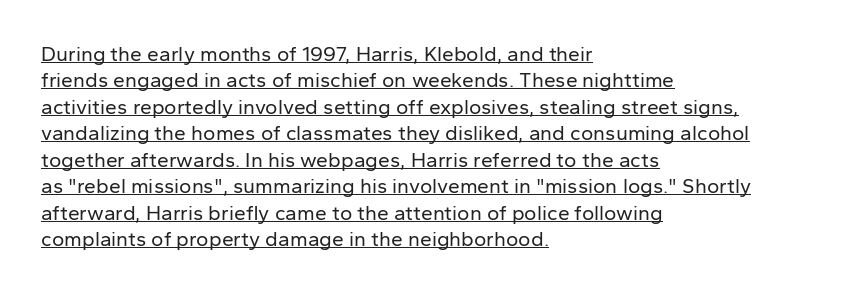
This sample is left-justified, so line endings fall wherever the words run out. How would I describe the line gaps? Plain and ordinary. A typesetter would call this zero additional tracking. Italic? Not at all — the glyphs are vertical. Heft: none added — not bold. Honestly, the underline is the first thing you notice here.
